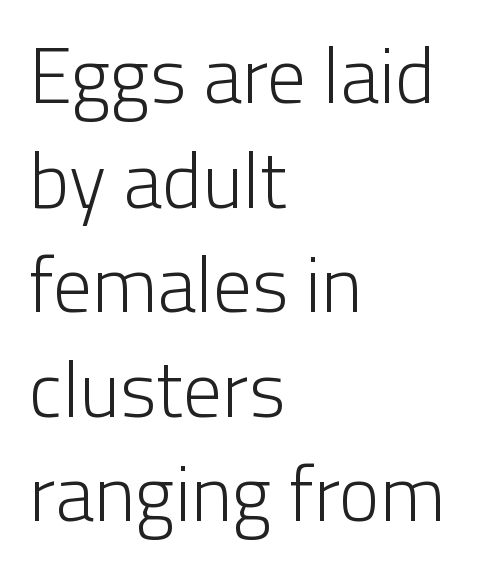
Q: Is the text bold? A: No.
Q: Is the text italic (slanted)? A: No, it is upright.
Q: Is the typeface a serif or a sans-serif typeface? A: Sans-serif.
Q: Is the text underlined? A: No.
Q: How is the paragraph aligned? A: Left-aligned.
Q: Is the spacing between letters normal or unusually wide? A: Normal.
Q: Is the spacing between lines tight, normal or loose? A: Normal.
Q: Width (condensed, normal, or wide)? A: Normal.
Q: Stroke contrast? A: Low.
Q: x-height? A: Medium.
Q: Monospaced? A: No.
